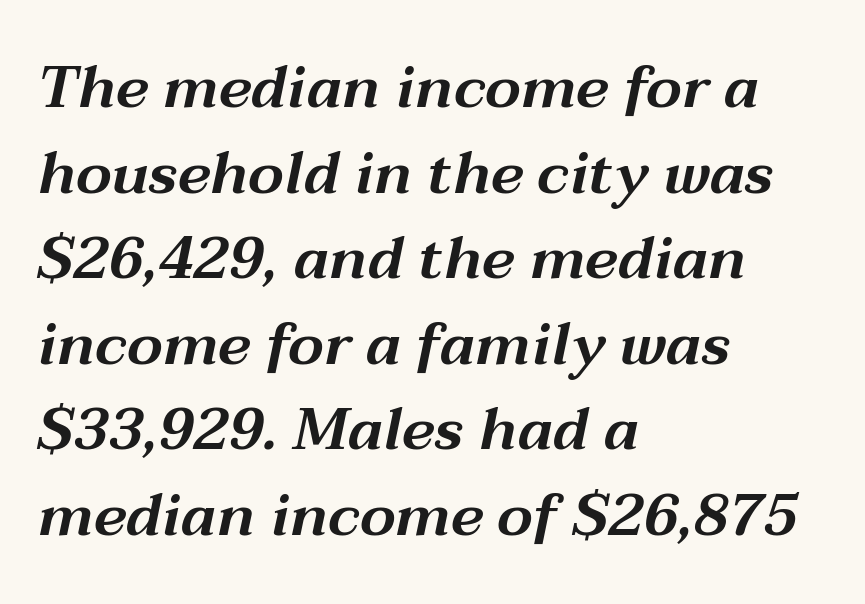
The specimen reads as italic at a glance. This sample is left-justified, so line endings fall wherever the words run out. This sample has the flowing, uneven cadence of proportional lettering. Words float on clear page, feet unadorned. Observe the ordinary spacing: letters are neighbours, not strangers.
